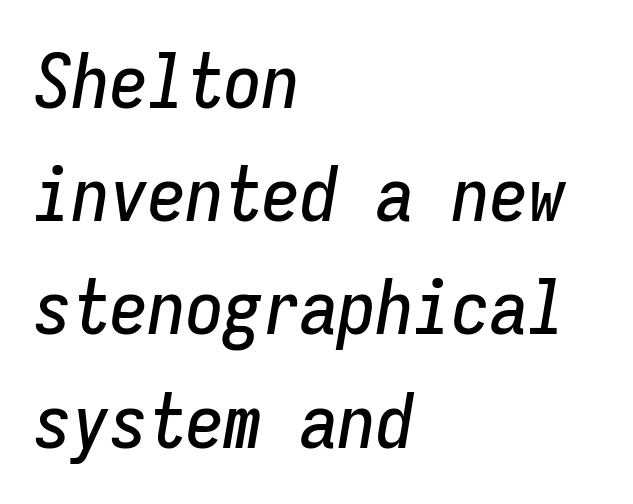
The leading is moderate, giving the passage an even texture. Reading down the block, your eye returns to a fixed left position each line. The letters march in equal steps, a hallmark of fixed-pitch type. You can tell it's italic because the verticals aren't actually vertical. The gap between lines stays unmarked. The gaps between neighbouring characters are ordinary and unremarkable.
